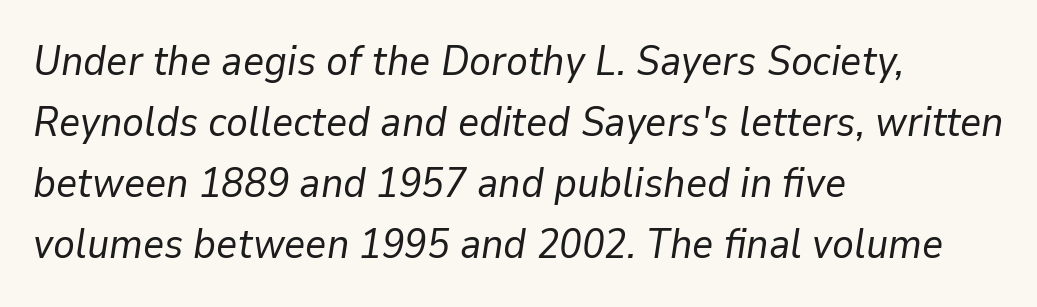
The image shows 41 px regular-weight type, italic (leaning right); set left-aligned, normal line spacing (1.49x), normal letter spacing, not underlined; low stroke contrast and a medium x-height.
